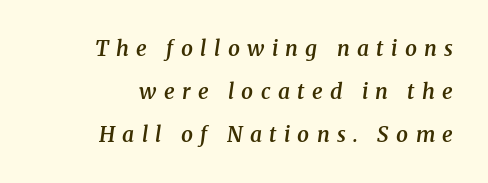
These lines have a slow, spaced-out rhythm from letter to letter. Is the type bold? Partly — it's a semibold, heavier than regular but not fully bold. The rendering applies a slant to the glyphs. Whoever set this chose breathing room over compactness in the vertical rhythm. Any mark beneath the type? The region is blank. The compositor pushed each line to the right boundary.
